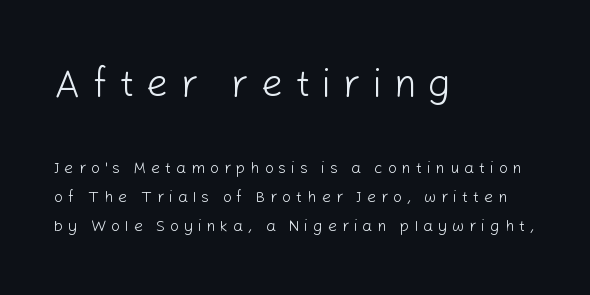
Q: Is the text bold? A: No.
Q: Is the text italic (slanted)? A: No, it is upright.
Q: Is the typeface a serif or a sans-serif typeface? A: Sans-serif.
Q: Is the text underlined? A: No.
Q: How is the paragraph aligned? A: Left-aligned.
Q: Is the spacing between letters normal or unusually wide? A: Unusually wide.
Q: Which block of text is set in a larger size, the first (top) or the second (bottom)? A: The first (top) one.
Q: Width (condensed, normal, or wide)? A: Normal.
Q: Stroke contrast? A: Low.
Q: x-height? A: Medium.
Q: Monospaced? A: No.
